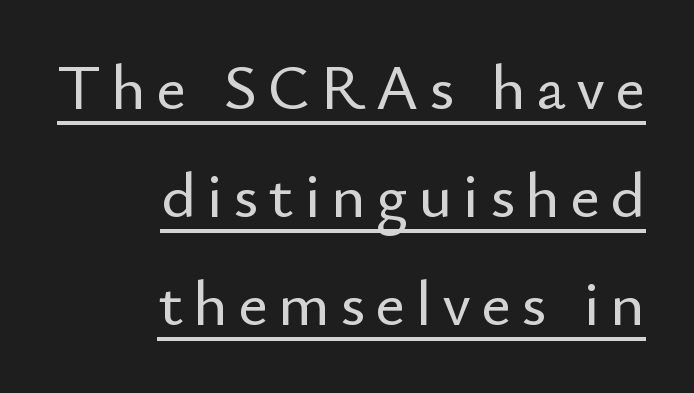
The image shows 65 px sans-serif type, upright; set right-aligned, normal line spacing (1.66x), underlined; low stroke contrast and a small x-height.
